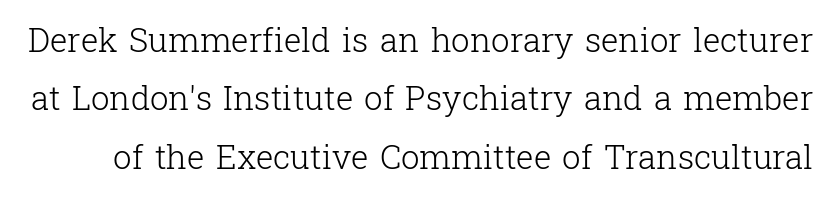
{"serif": "yes", "italic": "no", "bold": "no", "weight": "light", "width": "normal", "stroke_contrast": "low", "x_height": "medium", "monospaced": "no", "underline": "no", "line_spacing_ratio": 1.77, "letter_spacing": "normal", "letter_spacing_em": 0.0, "glyph_px": 33}
